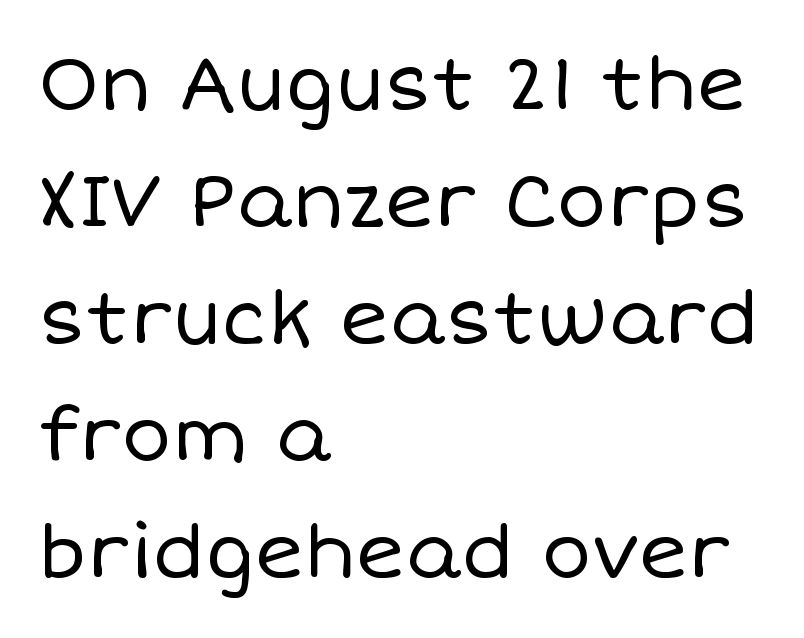
Q: Is the text bold? A: No.
Q: Is the text italic (slanted)? A: No, it is upright.
Q: Is the text underlined? A: No.
Q: How is the paragraph aligned? A: Left-aligned.
Q: Is the spacing between letters normal or unusually wide? A: Normal.
Q: Is the spacing between lines tight, normal or loose? A: Normal.
Q: Width (condensed, normal, or wide)? A: Normal.
Q: Stroke contrast? A: Low.
Q: x-height? A: Large.
Q: Monospaced? A: No.
